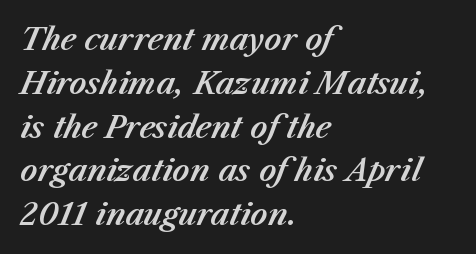
Q: Is the text italic (slanted)? A: Yes, it leans right by about 23 degrees.
Q: Is the text underlined? A: No.
Q: How is the paragraph aligned? A: Left-aligned.
Q: Is the spacing between letters normal or unusually wide? A: Normal.
Q: Is the spacing between lines tight, normal or loose? A: Normal.
Q: Width (condensed, normal, or wide)? A: Normal.
Q: Stroke contrast? A: Medium.
Q: x-height? A: Medium.
Q: Monospaced? A: No.
